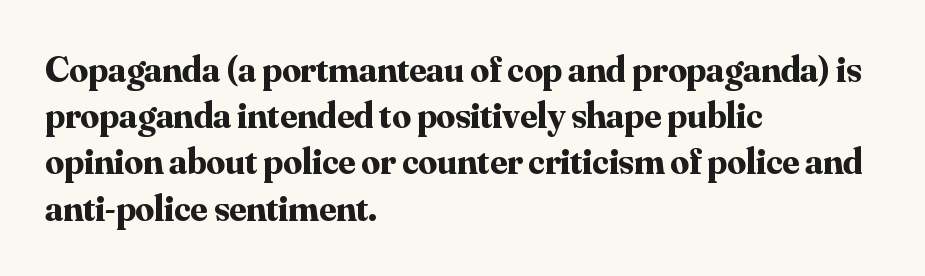
The image shows 37 px bold serif type, upright; set left-aligned, normal line spacing (1.25x), normal letter spacing, not underlined; medium stroke contrast and a small x-height.
